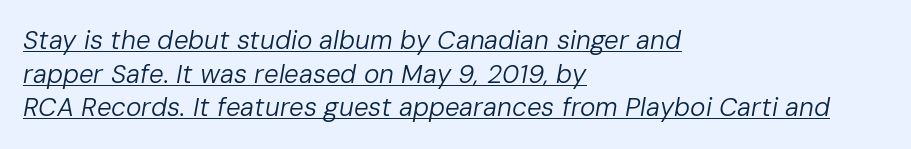
The image shows 26 px text type, italic (leaning right); set left-aligned, normal line spacing (1.29x), normal letter spacing, underlined.
